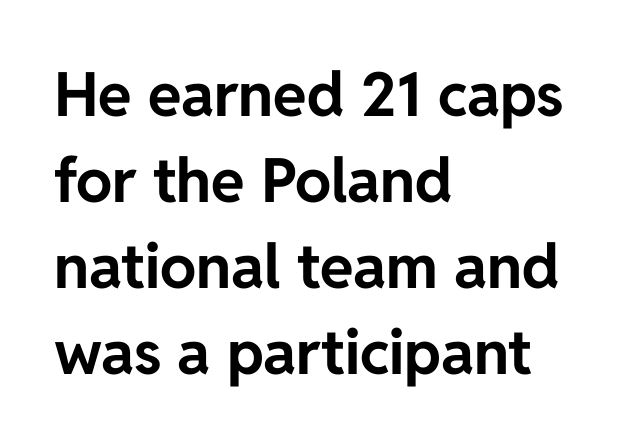
{"serif": "no", "italic": "no", "bold": "yes", "weight": "bold", "width": "normal", "stroke_contrast": "low", "x_height": "medium", "monospaced": "no", "underline": "no", "align": "left", "line_spacing": "normal", "line_spacing_ratio": 1.41, "letter_spacing": "normal", "letter_spacing_em": 0.0, "glyph_px": 61}
